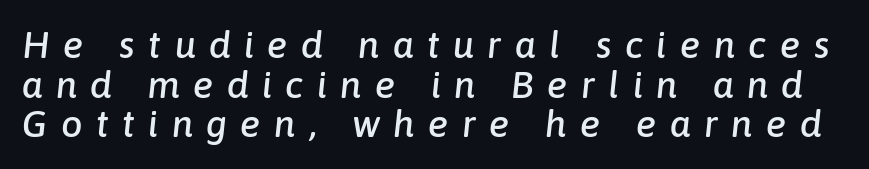
The image shows 38 px text type, italic (leaning right); set tight line spacing (1.04x), unusually wide letter spacing (+0.35 em), not underlined; low stroke contrast and a medium x-height.
